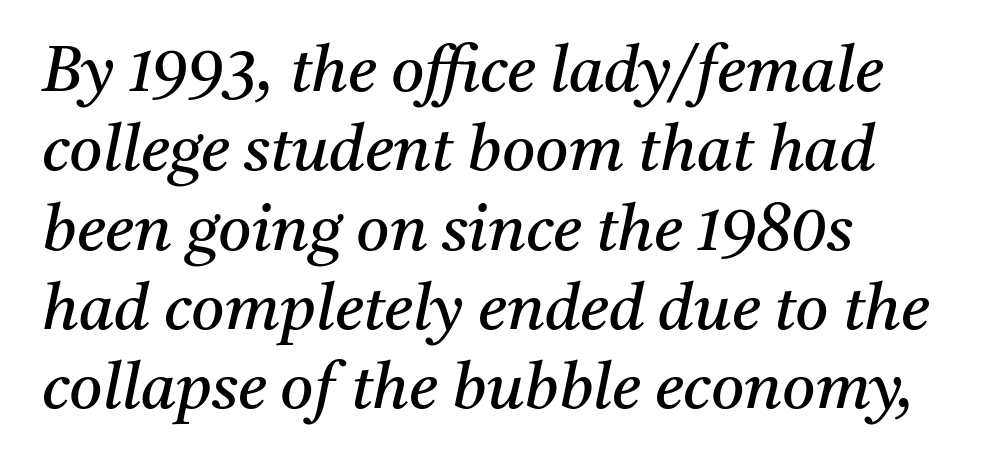
{"serif": "yes", "italic": "yes", "lean": "right", "slant_degrees": 11, "bold": "no", "weight": "regular", "width": "normal", "stroke_contrast": "medium", "x_height": "medium", "monospaced": "no", "underline": "no", "align": "left", "line_spacing_ratio": 1.24, "letter_spacing": "normal", "letter_spacing_em": 0.0, "glyph_px": 64}
